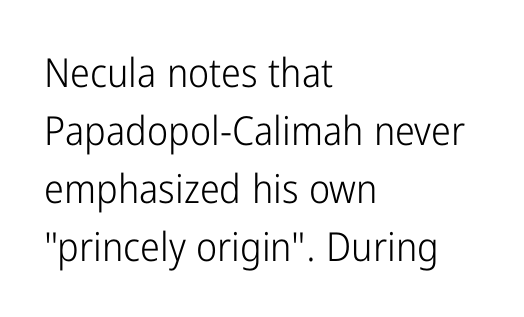
Q: Is the text bold? A: No.
Q: Is the text italic (slanted)? A: No, it is upright.
Q: Is the typeface a serif or a sans-serif typeface? A: Sans-serif.
Q: Is the text underlined? A: No.
Q: How is the paragraph aligned? A: Left-aligned.
Q: Is the spacing between letters normal or unusually wide? A: Normal.
Q: Is the spacing between lines tight, normal or loose? A: Normal.
Q: Width (condensed, normal, or wide)? A: Condensed.
Q: Stroke contrast? A: Low.
Q: x-height? A: Medium.
Q: Monospaced? A: No.
